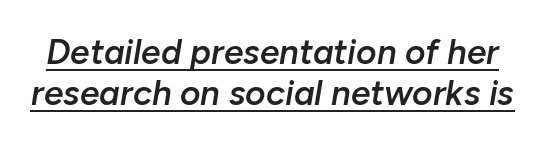
The image shows 35 px semibold type, italic (leaning right); set line spacing 1.17x, normal letter spacing, underlined; low stroke contrast and a medium x-height.
